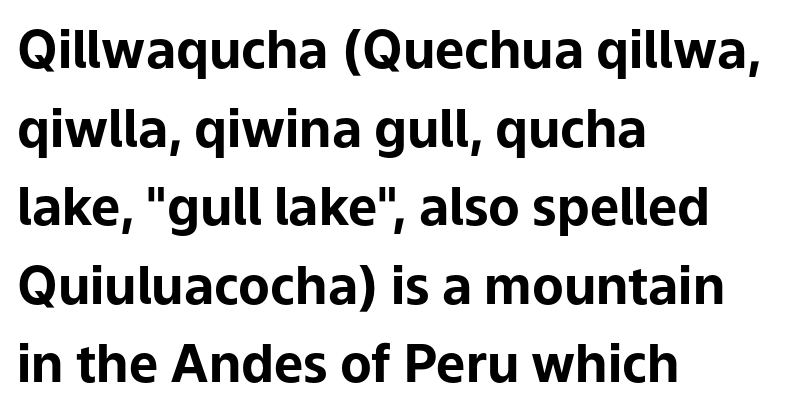
Q: Is the text bold? A: Yes.
Q: Is the text italic (slanted)? A: No, it is upright.
Q: Is the typeface a serif or a sans-serif typeface? A: Sans-serif.
Q: Is the text underlined? A: No.
Q: How is the paragraph aligned? A: Left-aligned.
Q: Is the spacing between letters normal or unusually wide? A: Normal.
Q: Is the spacing between lines tight, normal or loose? A: Normal.
Q: Width (condensed, normal, or wide)? A: Normal.
Q: Stroke contrast? A: Low.
Q: x-height? A: Medium.
Q: Monospaced? A: No.
